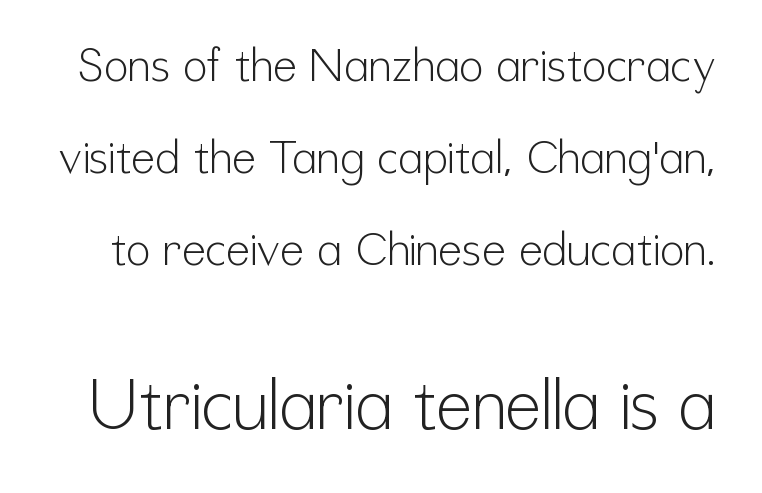
The face used here appears at its bigger size in the lower chunk. A roman cut, with each character standing at attention. The face looks like a standard text weight, possibly lighter. A typesetter would call this proportional, since set widths differ per character. The face used here is a sans, in the tradition of grotesques and geometrics.
